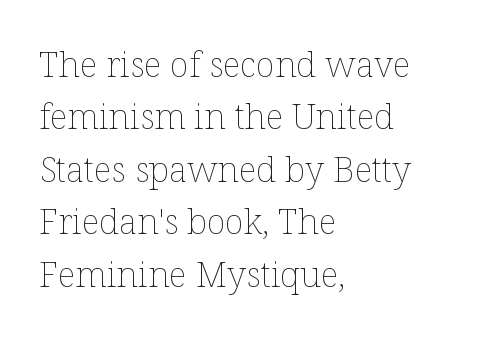
The compositor pushed each line to the left boundary. The strip under each line holds only bare page. Note the varied advance widths — an 'i' is clearly narrower than an 'm'. Is there much room between lines? A standard amount, neither cramped nor airy. Caption: face not bold, strokes unweighted.
